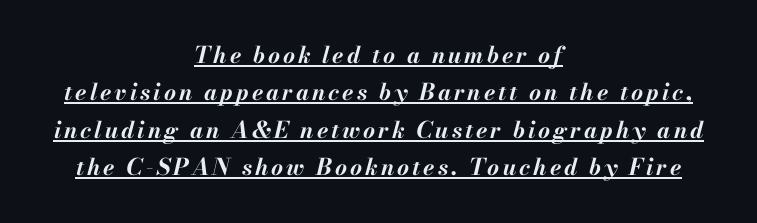
This is underlined copy, the kind a proofreader might mark for attention. Italic? Definitely — the glyphs are oblique. Horizontal alignment here is central, giving a formal, balanced look. Whoever set this chose a conventional vertical rhythm. These lines carry a lot of weight — the face is fully bold.
